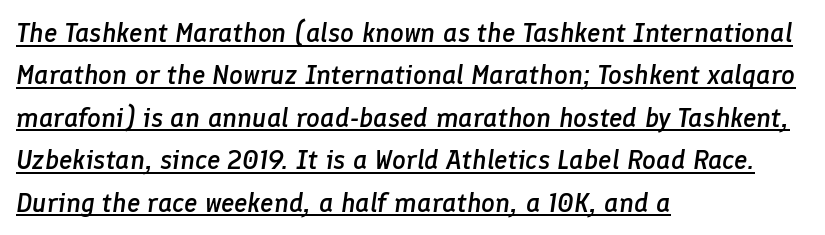
What stands out about the letter spacing? Nothing — it is the standard amount. Style check: oblique. The passage shown is semibold, sitting just below true bold. Line starts are locked; line ends wander. Whoever set this chose a conventional vertical rhythm.
